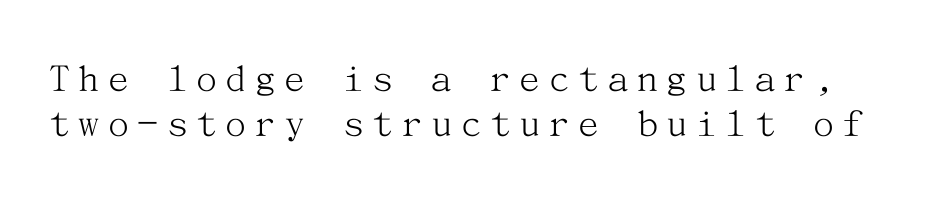
{"serif": "yes", "italic": "no", "bold": "no", "weight": "light", "width": "normal", "stroke_contrast": "medium", "x_height": "medium", "underline": "no", "line_spacing": "tight", "line_spacing_ratio": 1.08, "letter_spacing": "wide", "letter_spacing_em": 0.2, "glyph_px": 42}
